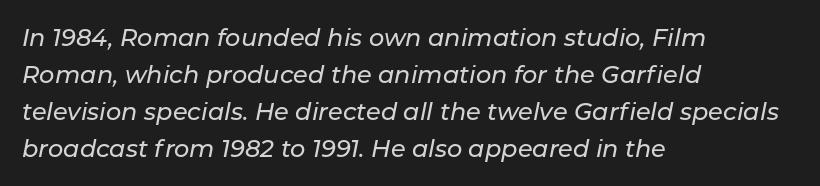
Q: Is the text italic (slanted)? A: Yes, it leans right by about 11 degrees.
Q: Is the text underlined? A: No.
Q: How is the paragraph aligned? A: Left-aligned.
Q: Is the spacing between letters normal or unusually wide? A: Normal.
Q: Is the spacing between lines tight, normal or loose? A: Normal.
